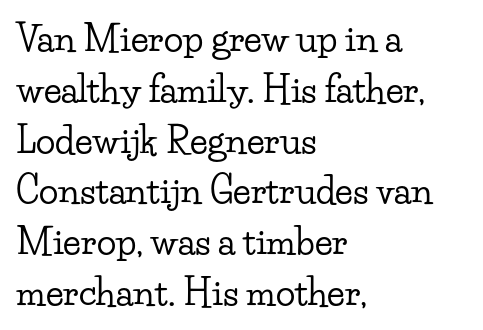
Whoever set this chose a conventional vertical rhythm. Inter-character spacing is left at the font's built-in metrics. The setting favours the left margin, as ordinary paragraphs usually do. Little horizontal feet cap the strokes, marking this as serif type. Notice how the stems are strictly vertical — no italics here. Note the varied advance widths — an 'i' is clearly narrower than an 'm'.
